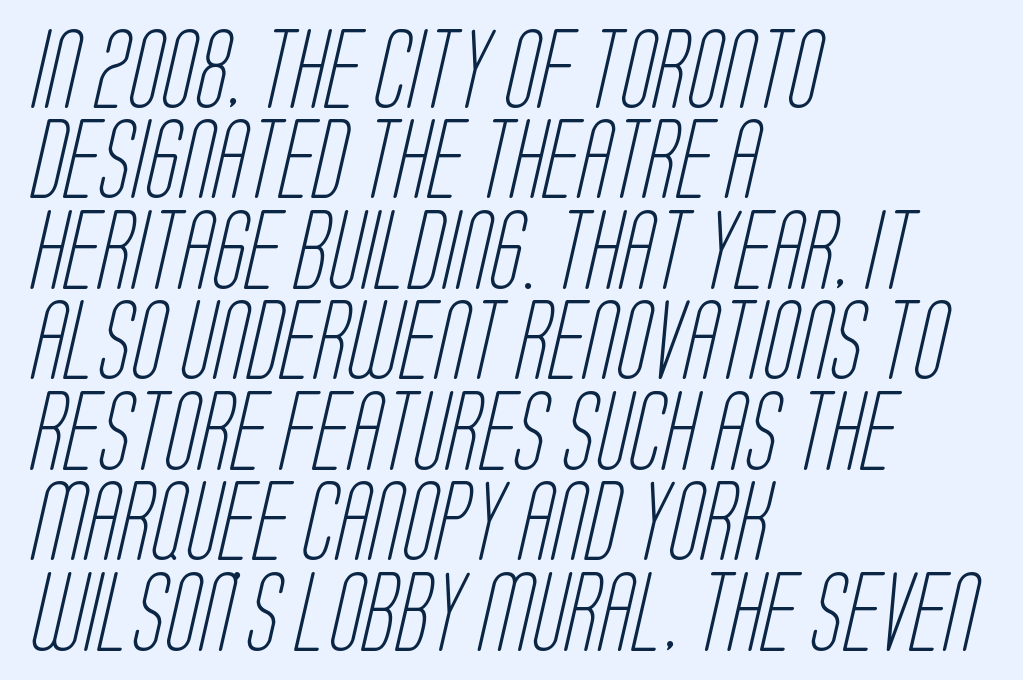
Q: Is the text bold? A: No.
Q: Is the typeface a serif or a sans-serif typeface? A: Sans-serif.
Q: Is the text underlined? A: No.
Q: How is the paragraph aligned? A: Left-aligned.
Q: Is the spacing between letters normal or unusually wide? A: Normal.
Q: Width (condensed, normal, or wide)? A: Condensed.
Q: Stroke contrast? A: Low.
Q: x-height? A: Large.
Q: Monospaced? A: No.
